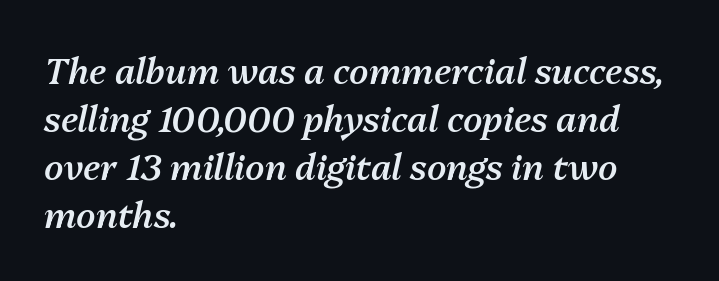
The image shows 35 px semibold type, italic (leaning right); set left-aligned, normal line spacing (1.37x), normal letter spacing, not underlined; medium stroke contrast and a medium x-height.
